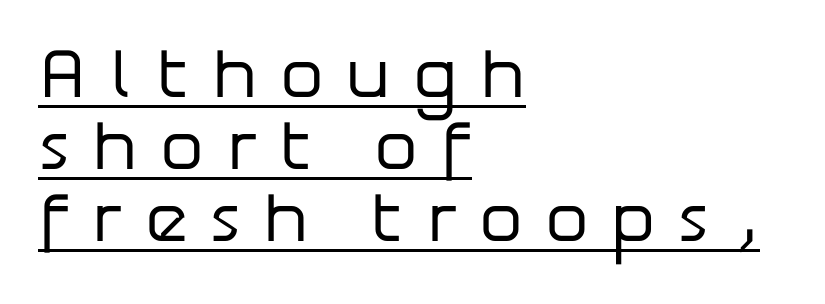
{"serif": "no", "italic": "no", "bold": "no", "weight": "regular", "width": "normal", "stroke_contrast": "low", "x_height": "medium", "monospaced": "no", "underline": "yes", "align": "left", "line_spacing": "tight", "line_spacing_ratio": 1.03, "letter_spacing": "wide", "letter_spacing_em": 0.31, "glyph_px": 70}
